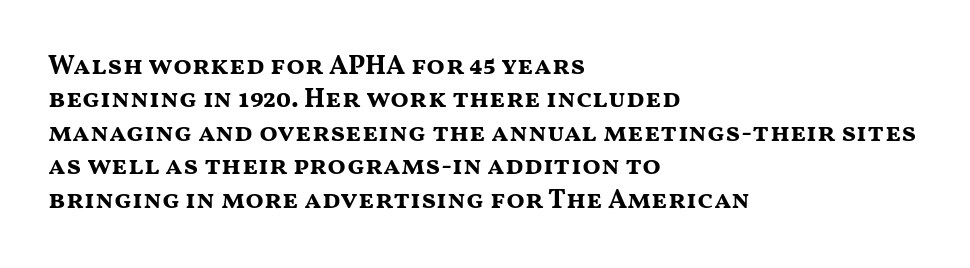
The image shows 27 px bold type, upright; set left-aligned, line spacing 1.24x, normal letter spacing, not underlined.
